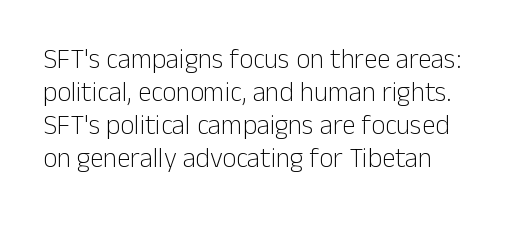
The letters stand upright; this is a roman face. Stroke thickness stays within the range of a standard reading face or lighter. Letter spacing: default. Letters rest on an invisible, unmarked baseline.
